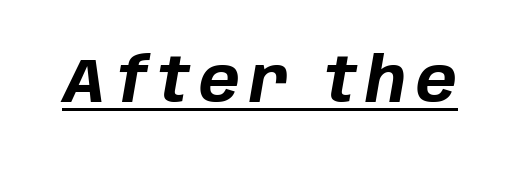
Q: Is the text bold? A: Yes.
Q: Is the text italic (slanted)? A: Yes, it leans right by about 10 degrees.
Q: Is the text underlined? A: Yes.
Q: Width (condensed, normal, or wide)? A: Normal.
Q: Stroke contrast? A: Low.
Q: x-height? A: Large.
Q: Monospaced? A: No.
